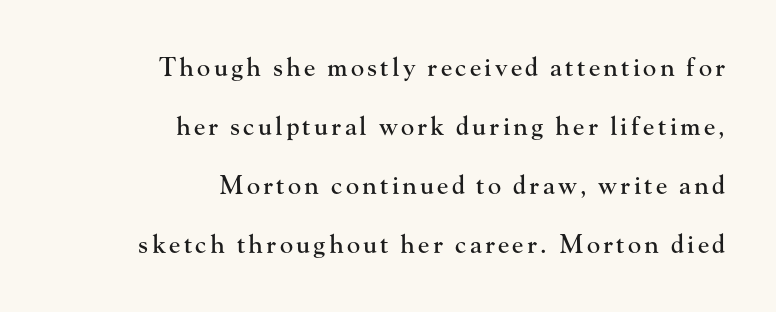
The image shows 25 px text type, upright; set right-aligned, loose line spacing (2.36x), not underlined.
